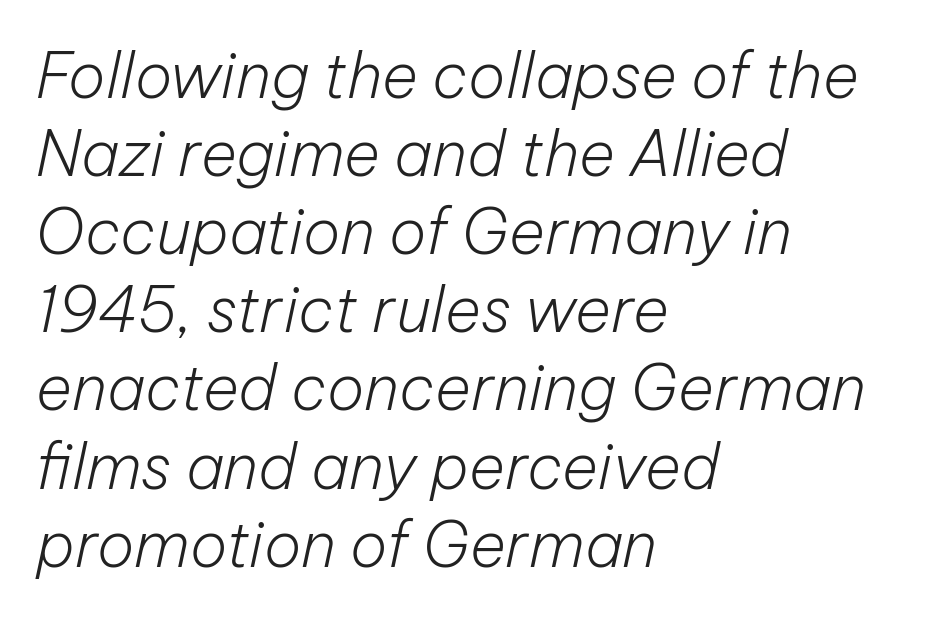
{"italic": "yes", "lean": "right", "slant_degrees": 12, "bold": "no", "weight": "light", "width": "normal", "stroke_contrast": "low", "x_height": "medium", "monospaced": "no", "underline": "no", "align": "left", "line_spacing": "normal", "line_spacing_ratio": 1.26, "letter_spacing": "normal", "letter_spacing_em": 0.0, "glyph_px": 62}
